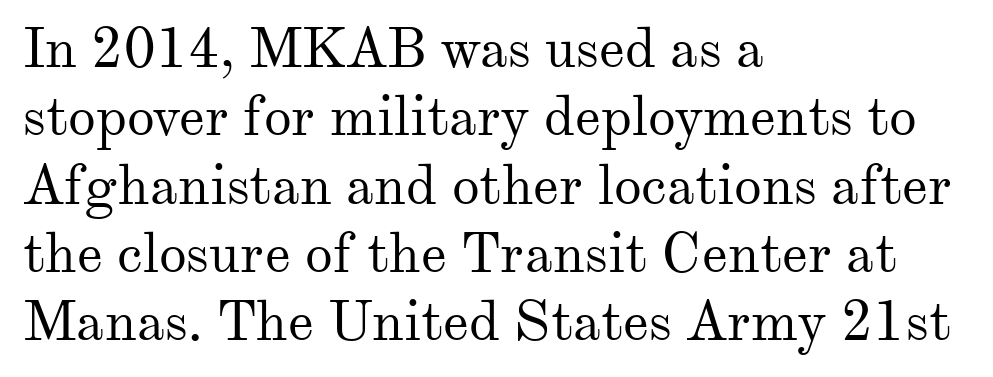
The image shows 56 px regular-weight serif type, upright; set left-aligned, line spacing 1.22x, normal letter spacing, not underlined; medium stroke contrast and a small x-height.
